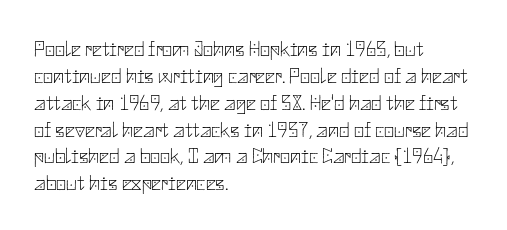
{"italic": "no", "bold": "no", "underline": "no", "align": "left", "line_spacing_ratio": 1.22, "letter_spacing": "normal", "letter_spacing_em": 0.0, "glyph_px": 22}
